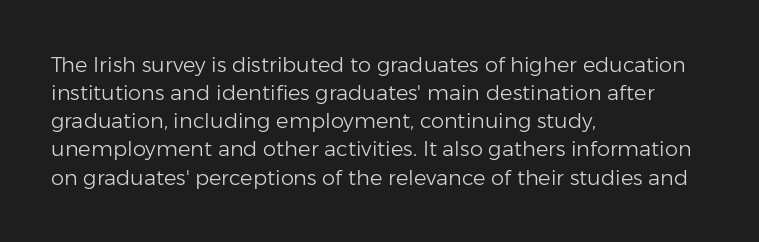
The image shows 21 px text type, upright; set left-aligned, normal line spacing (1.34x), normal letter spacing, not underlined.
